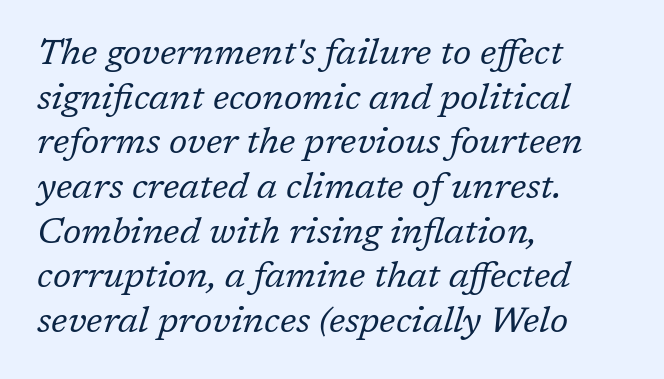
{"serif": "yes", "italic": "yes", "lean": "right", "slant_degrees": 17, "bold": "no", "weight": "regular", "width": "normal", "stroke_contrast": "low", "x_height": "medium", "monospaced": "no", "underline": "no", "align": "left", "line_spacing_ratio": 1.24, "letter_spacing": "normal", "letter_spacing_em": 0.0, "glyph_px": 36}
